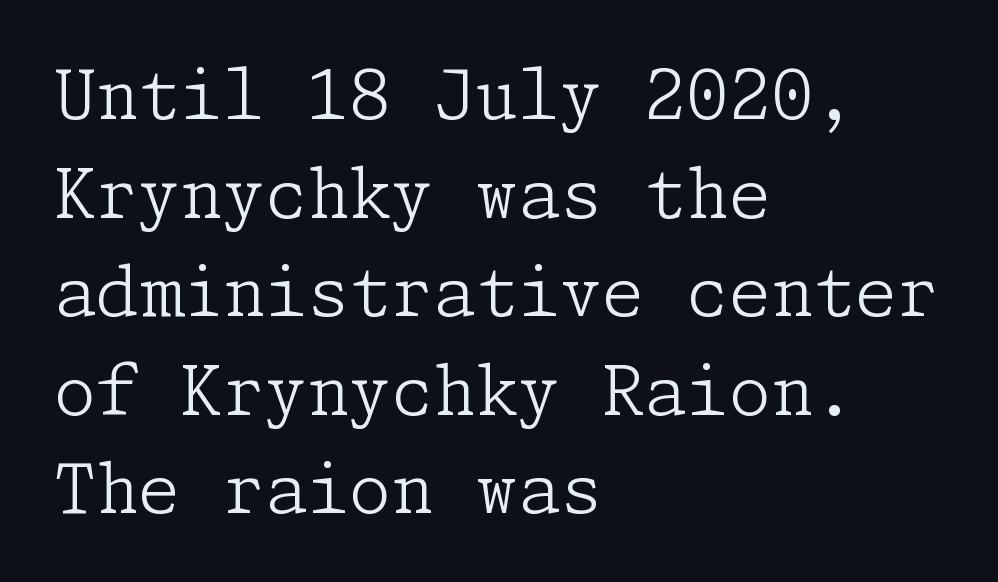
{"serif": "yes", "italic": "no", "bold": "no", "weight": "light", "width": "normal", "stroke_contrast": "low", "x_height": "medium", "underline": "no", "align": "left", "line_spacing": "normal", "line_spacing_ratio": 1.45, "letter_spacing": "normal", "letter_spacing_em": 0.0, "glyph_px": 68}
